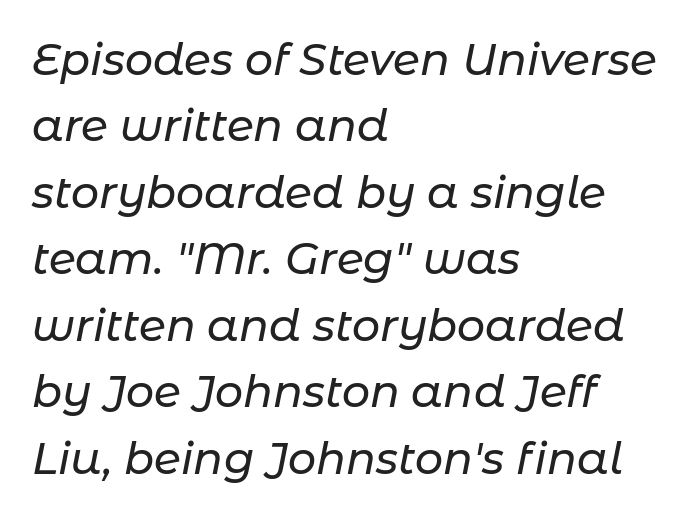
Is the block centered? No — it sits flush against the left margin. Varying glyph widths throughout — classic text-font behaviour. Interline gaps are of average width in this sample. The horizontal fit of the characters is conventional and even.
